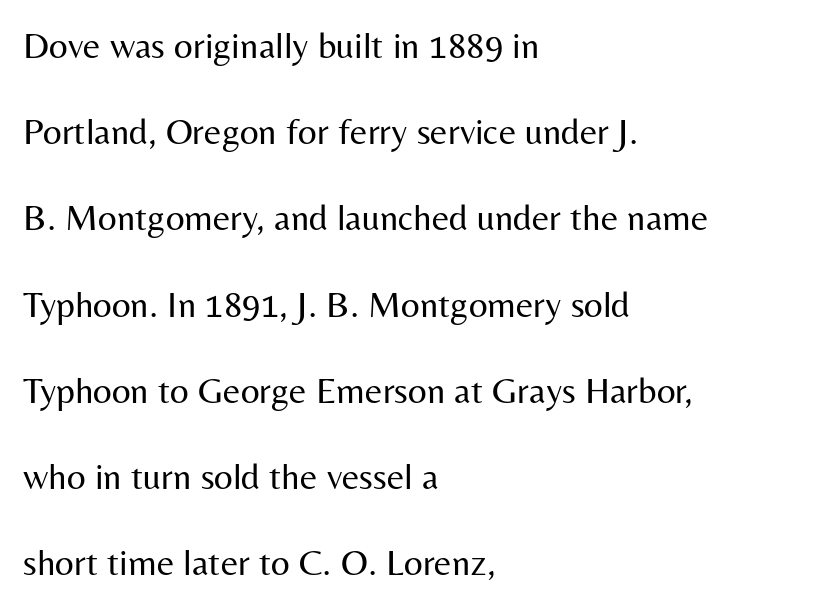
{"serif": "no", "italic": "no", "bold": "no", "weight": "regular", "width": "normal", "stroke_contrast": "medium", "x_height": "medium", "monospaced": "no", "underline": "no", "align": "left", "line_spacing": "loose", "line_spacing_ratio": 2.33, "letter_spacing": "normal", "letter_spacing_em": 0.0, "glyph_px": 37}
